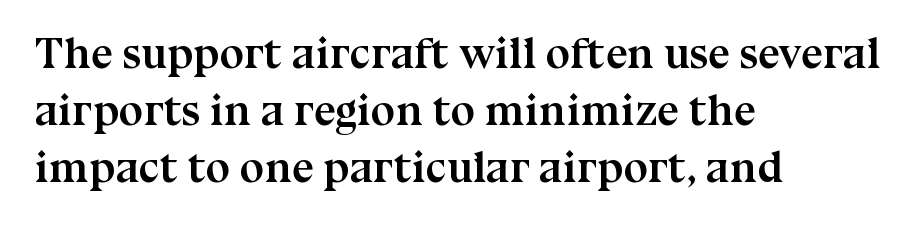
Think of a printed novel: that variable character pitch is what you see here. One glance says typical: line gaps are just what's usual. The compositor pushed each line to the left boundary. A typesetter would mark this as roman, not italic. On the weight axis this lands at bold, roughly 700.
